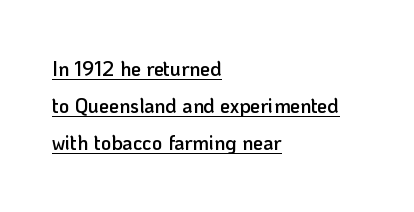
{"italic": "no", "bold": "semi", "underline": "yes", "align": "left", "line_spacing_ratio": 1.85, "letter_spacing": "normal", "letter_spacing_em": 0.0, "glyph_px": 20}
